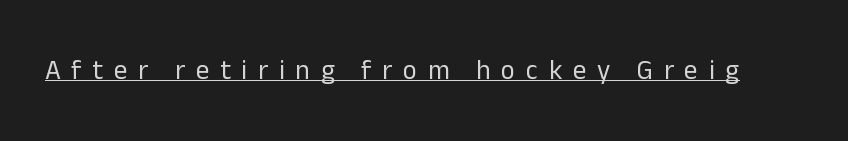
The image shows 27 px text type, upright; set unusually wide letter spacing (+0.4 em), underlined.
